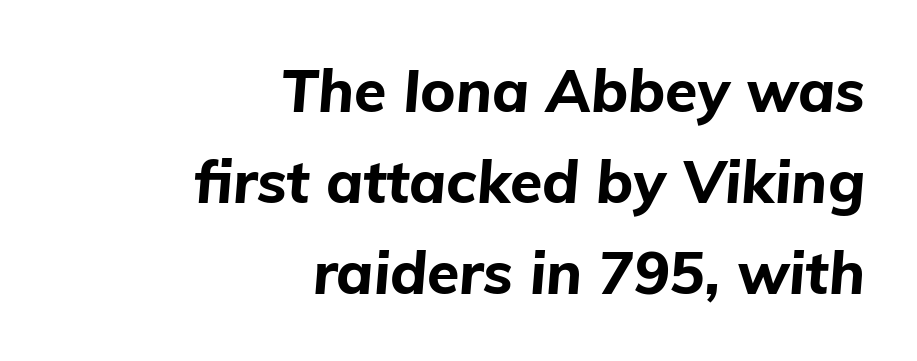
{"italic": "yes", "lean": "right", "slant_degrees": 5, "bold": "yes", "weight": "bold", "width": "normal", "stroke_contrast": "low", "x_height": "medium", "monospaced": "no", "underline": "no", "align": "right", "line_spacing": "normal", "line_spacing_ratio": 1.54, "letter_spacing": "normal", "letter_spacing_em": 0.0, "glyph_px": 59}
